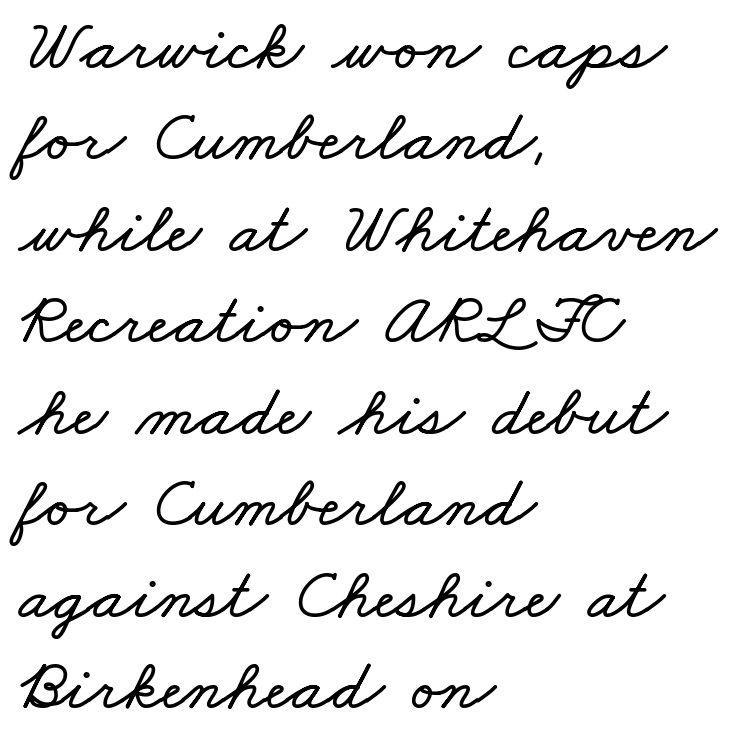
Nobody touched the tracking dial on this one. If you drew a ruler down the left edge, every line would touch it. The space directly below the letters is spotless. Looks like regular typesetting: each glyph gets only the width it needs.
